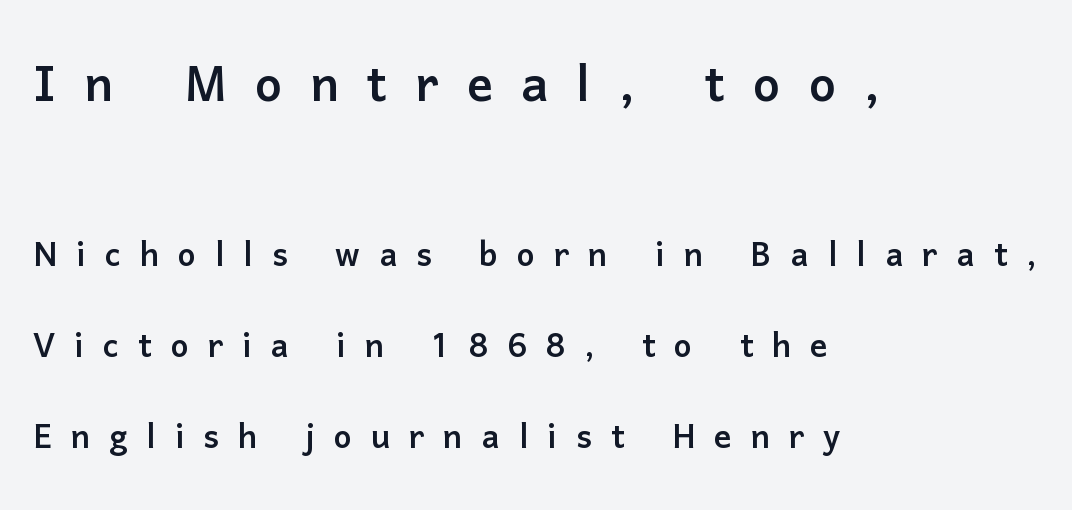
This is sans-serif lettering, the kind often seen on screens and signage. Characters remain perfectly vertical along every line. The lines are quadded left. Visually, the top section dominates because its glyphs are scaled up. Short note: letters widely spaced.
